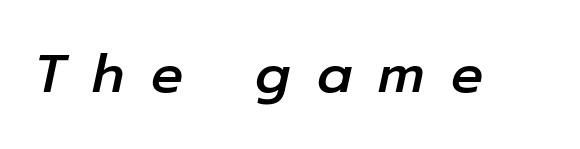
{"italic": "yes", "lean": "right", "slant_degrees": 12, "width": "normal", "stroke_contrast": "low", "x_height": "medium", "monospaced": "no", "underline": "no", "letter_spacing": "wide", "letter_spacing_em": 0.5, "glyph_px": 53}
